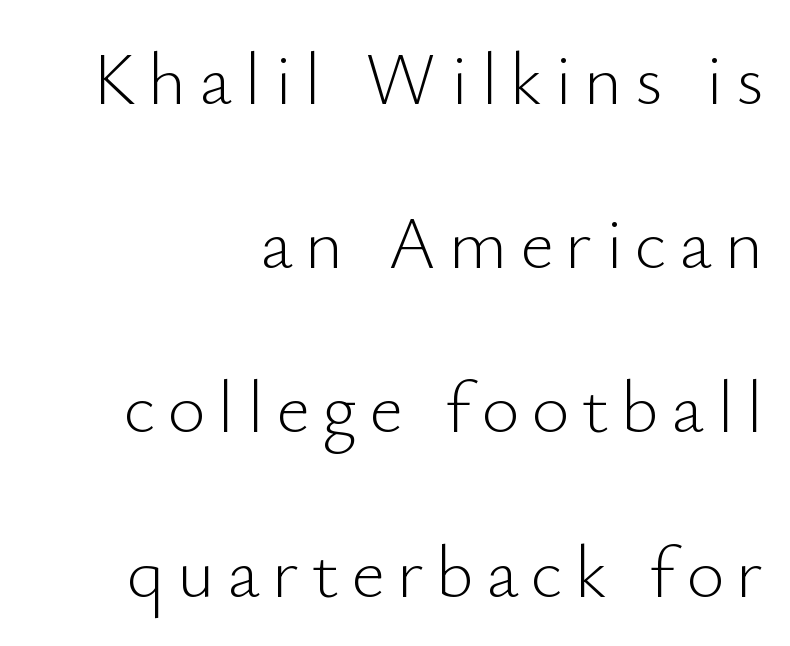
Reading down the block, your eye finds every line finishing at a fixed right position. You can tell from the bare stems that sans-serif type was used. Each stroke keeps to a modest, everyday thickness or less. Each letter keeps its own natural width here, so spacing adapts to shape. Type without underlining.
